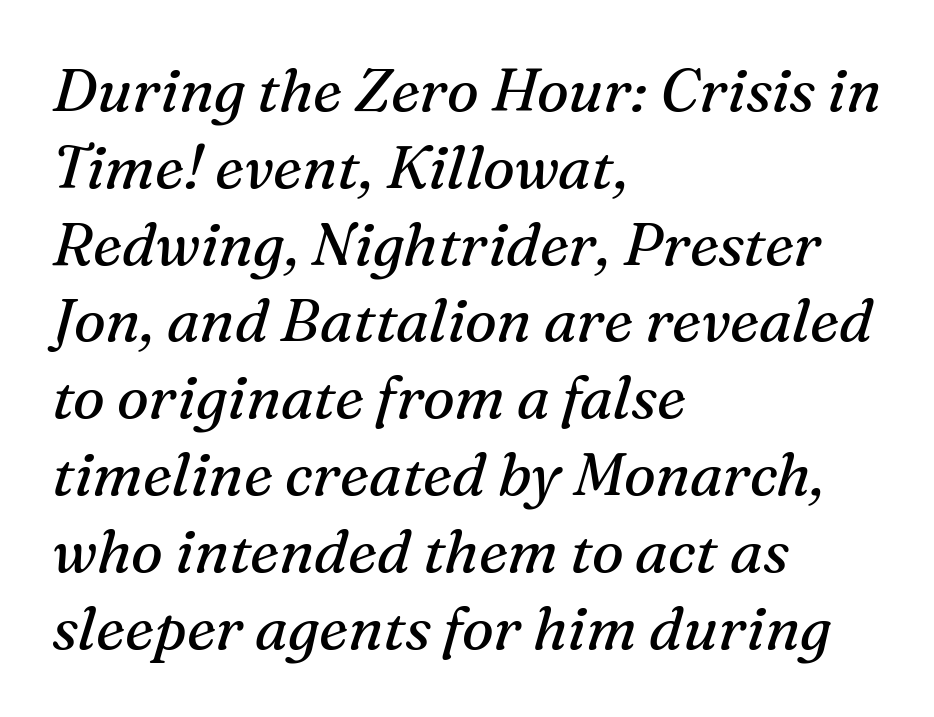
The image shows 60 px regular-weight serif type, italic (leaning right); set left-aligned, normal line spacing (1.28x), normal letter spacing, not underlined; medium stroke contrast and a medium x-height.
